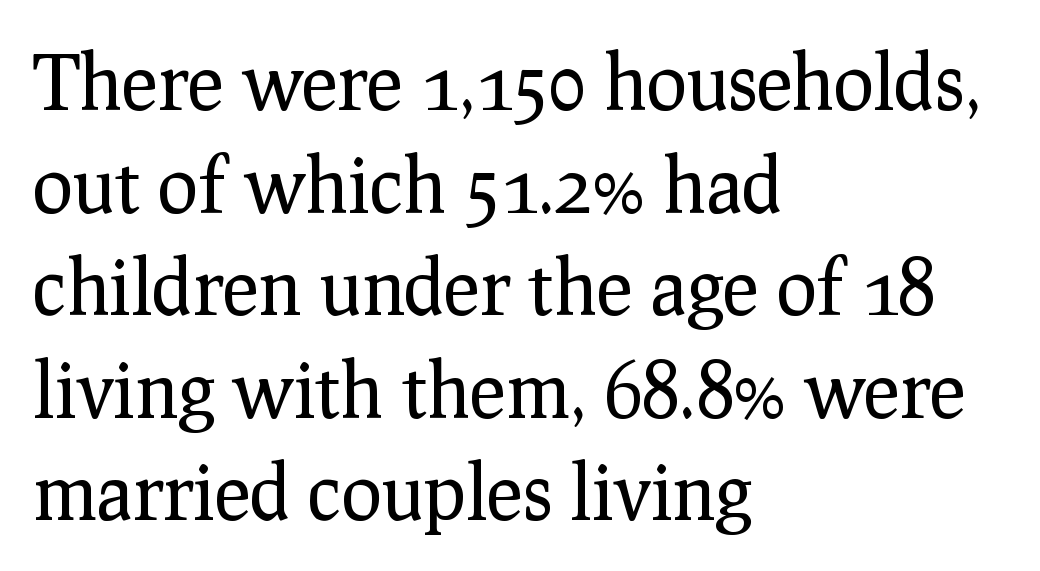
The image shows 76 px regular-weight serif type, upright; set left-aligned, normal line spacing (1.35x), normal letter spacing, not underlined; low stroke contrast and a medium x-height.
